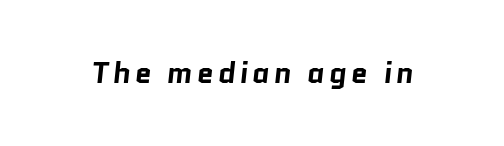
{"serif": "no", "bold": "yes", "weight": "bold", "width": "normal", "stroke_contrast": "low", "x_height": "medium", "monospaced": "no", "underline": "no", "glyph_px": 30}
